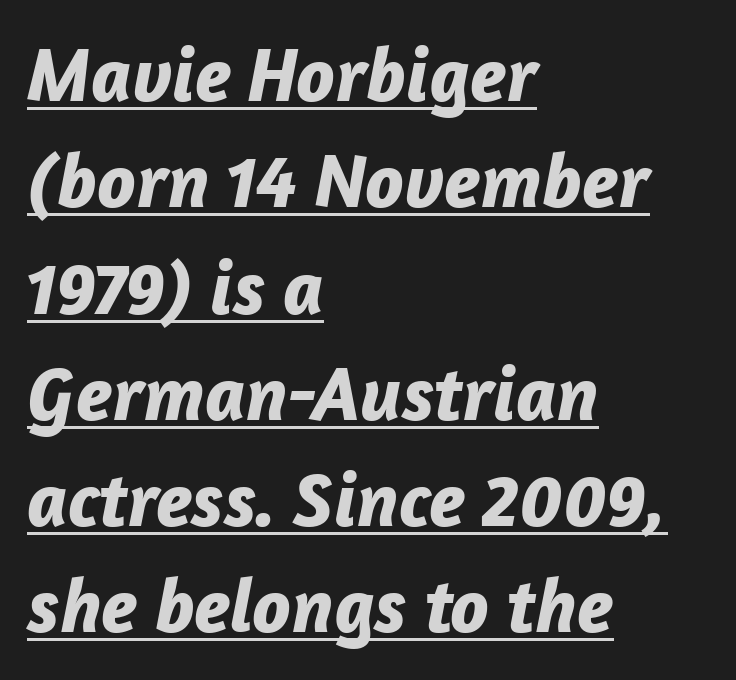
The passage is arranged the way most books set body copy — flush left. A typesetter would call this proportional, since set widths differ per character. Notice how the stems are inclined rather than vertical — that's the hallmark of italics. Each new line begins a customary step beneath the previous one.
